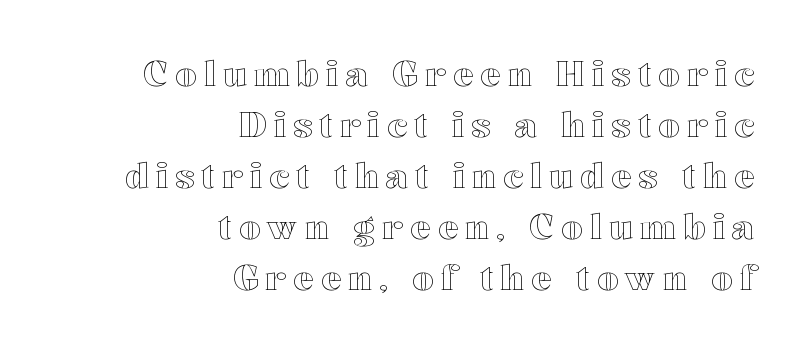
{"italic": "no", "width": "wide", "x_height": "medium", "monospaced": "no", "underline": "no", "align": "right", "line_spacing": "normal", "line_spacing_ratio": 1.5, "letter_spacing": "wide", "letter_spacing_em": 0.21, "glyph_px": 34}
